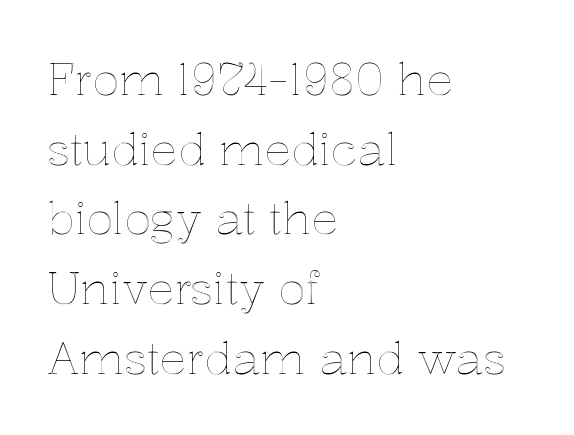
How are the letters spaced? Ordinarily, with no added tracking. Rendered with straight, roman letterforms. A typesetter would call this leading conventional body-copy spacing. The typesetter chose a ragged-right arrangement here. Has an underline been added? It has not.
